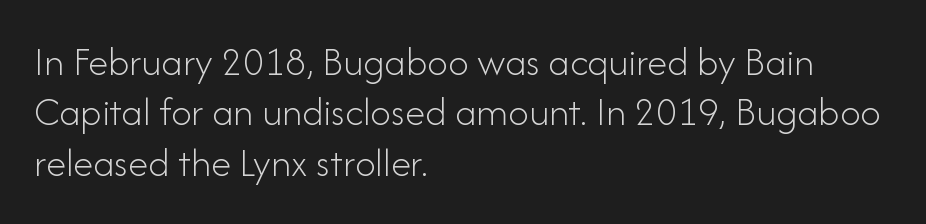
The image shows 41 px light sans-serif type, upright; set left-aligned, line spacing 1.23x, normal letter spacing, not underlined; low stroke contrast and a small x-height.
